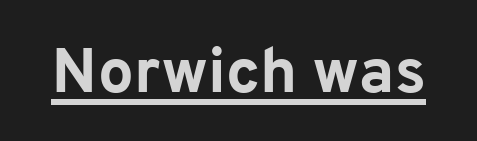
{"serif": "no", "italic": "no", "bold": "yes", "weight": "bold", "width": "normal", "stroke_contrast": "low", "x_height": "medium", "monospaced": "no", "underline": "yes", "letter_spacing": "normal", "letter_spacing_em": 0.0, "glyph_px": 63}
